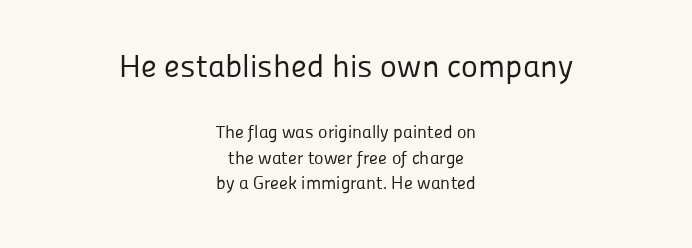
Teacher's note: observe the equal gaps on both sides — that is centered alignment. The typeface has the unassuming heft of standard copy or less. Typographically, this falls in the sans-serif category. Standard letterfit; no display-style spreading of the glyphs.
